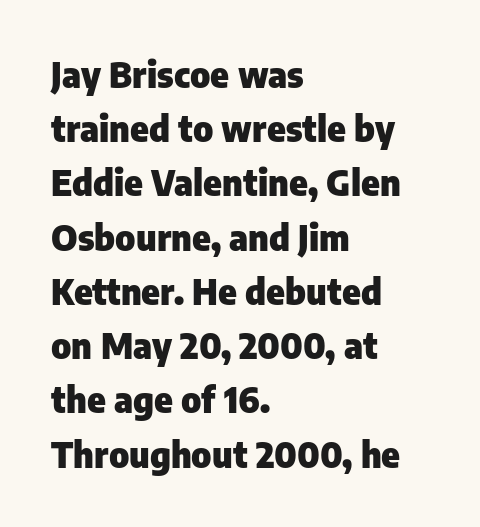
{"serif": "no", "italic": "no", "bold": "yes", "weight": "heavy", "width": "normal", "stroke_contrast": "low", "x_height": "medium", "monospaced": "no", "underline": "no", "align": "left", "line_spacing": "normal", "line_spacing_ratio": 1.55, "letter_spacing": "normal", "letter_spacing_em": 0.0, "glyph_px": 35}
